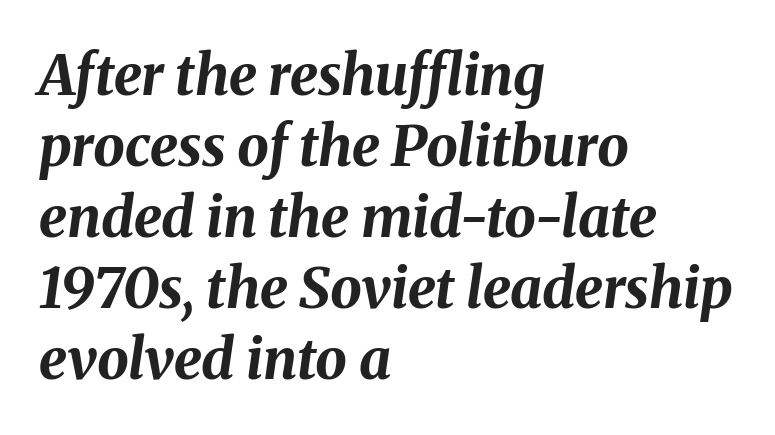
Unmarked baselines from the first word to the last. Yep, that's italic — everything's leaning. This sample uses plain, unmodified letter spacing. Compared with a centered layout, this one pins lines to the left instead. The rows are spaced the way most documents space them.
